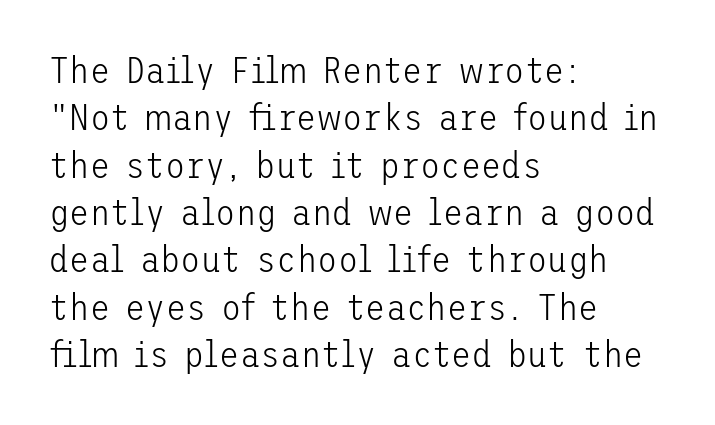
Type style note: lacks serifs. Is the type heavy? It reads as light-to-regular instead. The zone under the glyphs is completely vacant. Nope, not italic — everything's standing straight. Line starts are locked; line ends wander.
